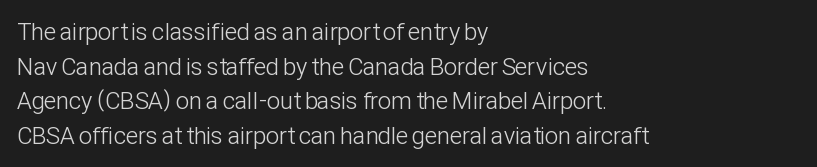
The image shows 24 px text type, upright; set left-aligned, normal line spacing (1.44x), normal letter spacing, not underlined.
